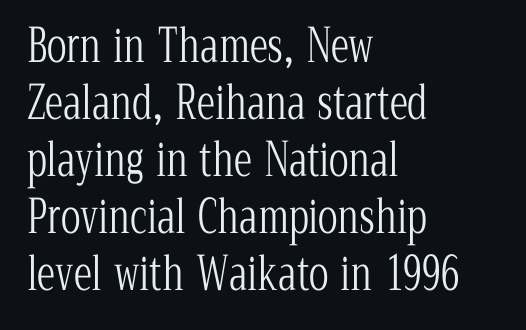
The image shows 46 px light, condensed serif type, upright; set left-aligned, line spacing 1.24x, normal letter spacing, not underlined; low stroke contrast and a medium x-height.
